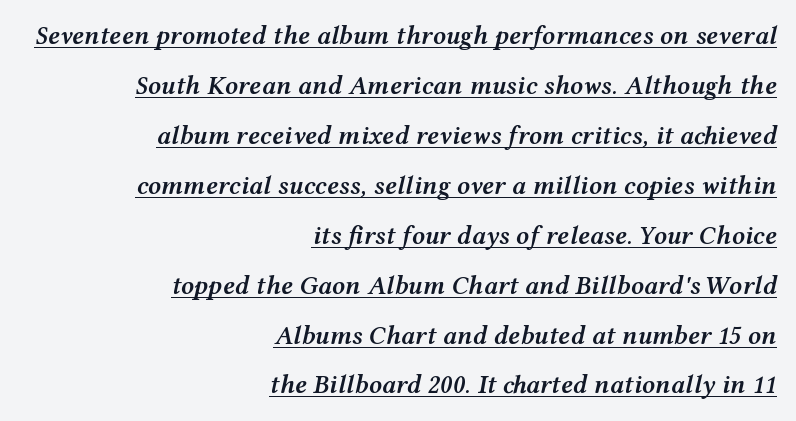
The lettering tilts uniformly, giving the passage an italic look. In terms of weight, the rendering is demibold, just under bold. The ragged edge is on the left, which tells us the setting is flush right. The passage shown is underscored from start to finish. Inter-character spacing is left at the font's built-in metrics. One glance says open: line gaps are wider than usual.
